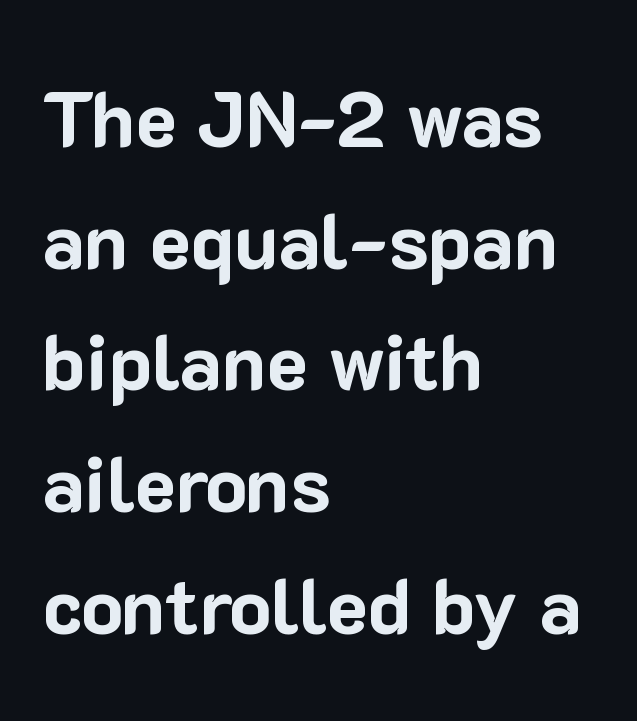
These lines sit exactly where default settings would place them. Check where the strokes stop: nothing finishes them off — pure sans. The words here are not underlined. Every stem runs plumb, perpendicular to the baseline. Looks like regular typesetting: each glyph gets only the width it needs. Teacher's note: observe the even left margin — that is flush-left alignment.
